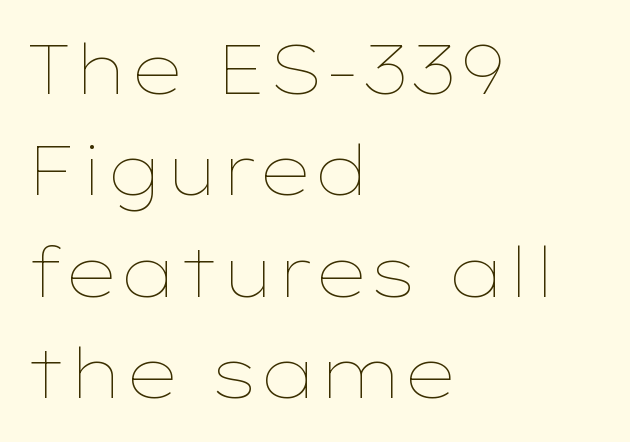
Q: Is the text bold? A: No.
Q: Is the text italic (slanted)? A: No, it is upright.
Q: Is the text underlined? A: No.
Q: How is the paragraph aligned? A: Left-aligned.
Q: Is the spacing between letters normal or unusually wide? A: Normal.
Q: Is the spacing between lines tight, normal or loose? A: Normal.
Q: Width (condensed, normal, or wide)? A: Wide.
Q: Stroke contrast? A: Low.
Q: x-height? A: Medium.
Q: Monospaced? A: No.
